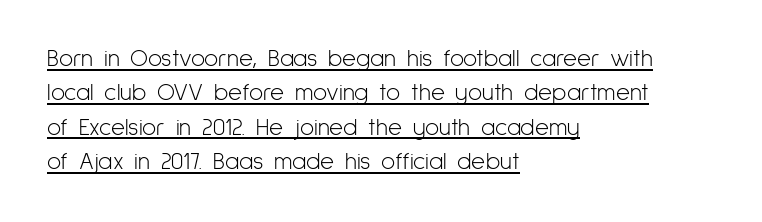
Ordinary non-slanted type is in use. The face used here appears with an underline applied. Here the glyphs are tracked normally, forming tight word shapes. The passage shown stacks its lines at a standard gap. Counters stay open thanks to moderate or lighter strokes. Line starts are locked; line ends wander.
